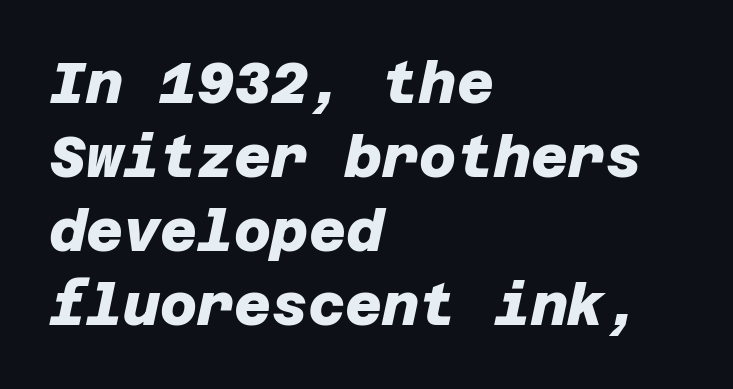
Caption: standard tracking, unaltered. Each line starts at the same left margin while the right side varies. The glyphs have the mass of a bold cut. In terms of letterform style, serifs are entirely absent. Regarding leading, the lines here are spaced in the standard way. Rule under the text: the space is simply empty.
